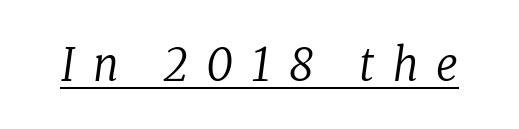
The image shows 46 px regular-weight, condensed serif type, italic (leaning right); set unusually wide letter spacing (+0.41 em), underlined; low stroke contrast and a medium x-height.
